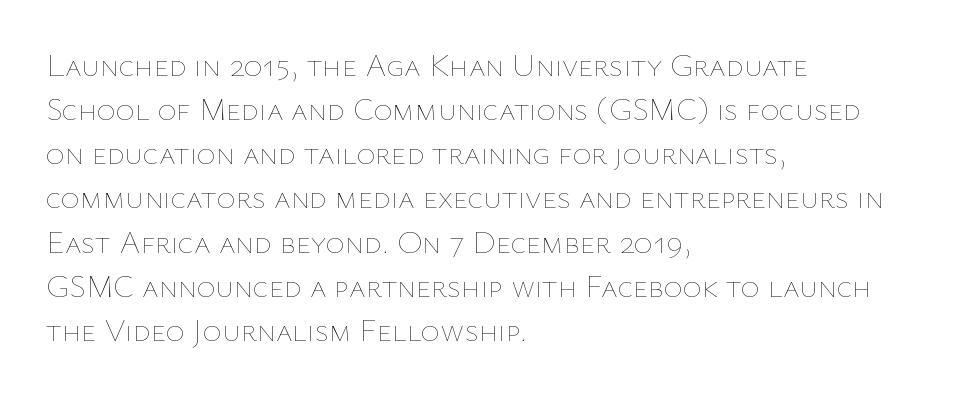
The lines in this sample share a left origin and differ only in where they stop. A roman cut, with each character standing at attention. A clean baseline with only descenders dipping below it. Spacing verdict: proportional, widths tailored to each character. Nothing unusual about the tracking: characters are spaced as the font intends.
